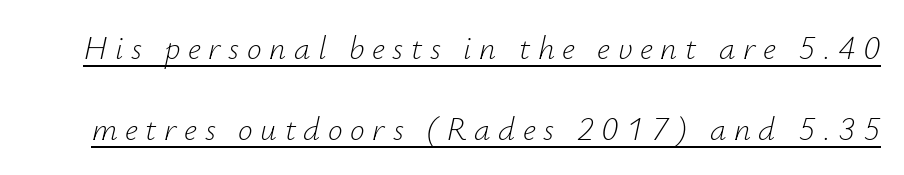
{"italic": "yes", "lean": "right", "slant_degrees": 12, "bold": "no", "weight": "light", "width": "normal", "stroke_contrast": "low", "x_height": "small", "monospaced": "no", "underline": "yes", "line_spacing": "loose", "line_spacing_ratio": 2.46, "letter_spacing": "wide", "letter_spacing_em": 0.23, "glyph_px": 33}
